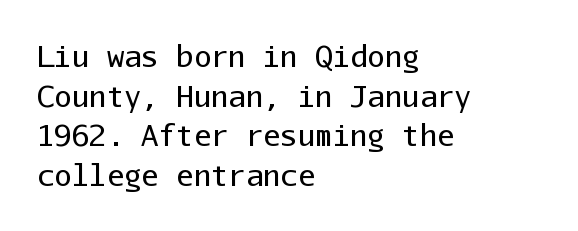
{"serif": "no", "italic": "no", "bold": "no", "weight": "regular", "width": "normal", "stroke_contrast": "low", "x_height": "medium", "monospaced": "yes", "underline": "no", "align": "left", "line_spacing": "normal", "line_spacing_ratio": 1.37, "letter_spacing": "normal", "letter_spacing_em": 0.0, "glyph_px": 29}
